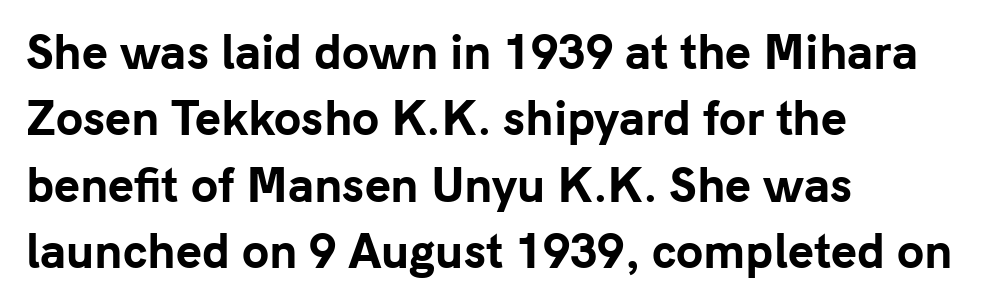
The image shows 44 px bold sans-serif type, upright; set left-aligned, normal line spacing (1.51x), normal letter spacing, not underlined; low stroke contrast and a medium x-height.
